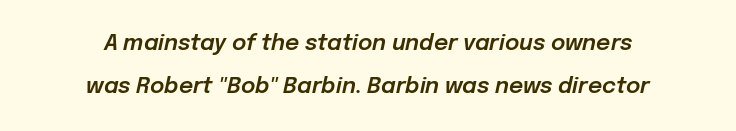
Q: Is the text italic (slanted)? A: Yes, it leans right by about 12 degrees.
Q: Is the text underlined? A: No.
Q: How is the paragraph aligned? A: Centered.
Q: Is the spacing between letters normal or unusually wide? A: Normal.
Q: Is the spacing between lines tight, normal or loose? A: Loose.
